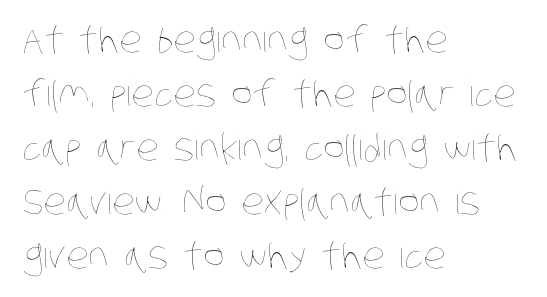
The image shows 36 px thin, condensed type; set left-aligned, normal line spacing (1.5x), normal letter spacing, not underlined; low stroke contrast and a large x-height.
